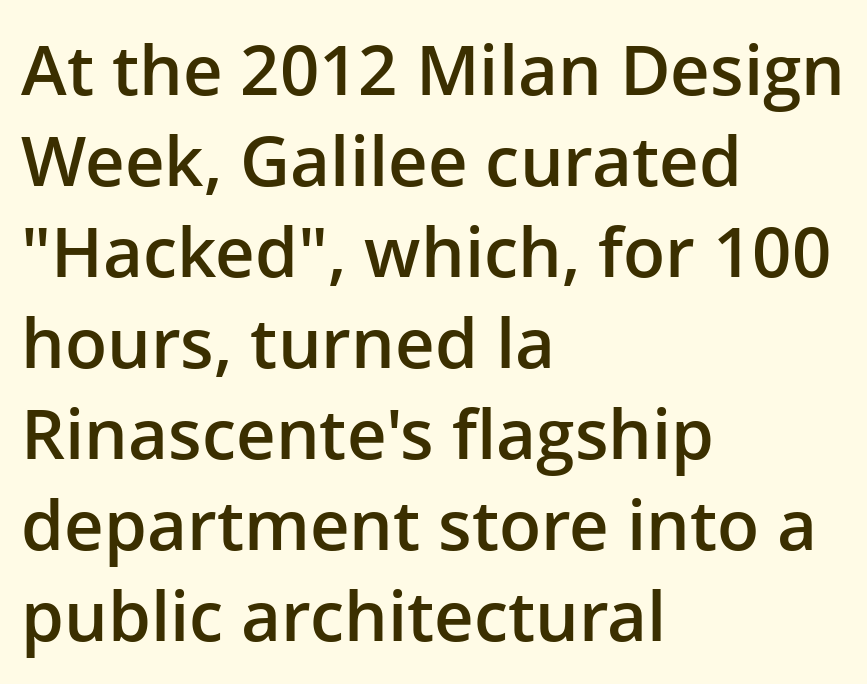
Think of a printed novel: that variable character pitch is what you see here. Type without underlining. Does the copy run flush right? No — it runs flush left. The face used here is rendered with its standard letterfit. Nothing sits at the stroke ends, so this counts as sans-serif. Successive baselines arrive at the customary interval.
